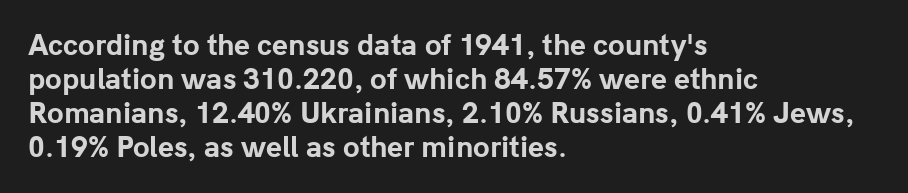
Q: Is the text bold? A: Yes.
Q: Is the text italic (slanted)? A: No, it is upright.
Q: Is the text underlined? A: No.
Q: How is the paragraph aligned? A: Left-aligned.
Q: Is the spacing between letters normal or unusually wide? A: Normal.
Q: Is the spacing between lines tight, normal or loose? A: Normal.
